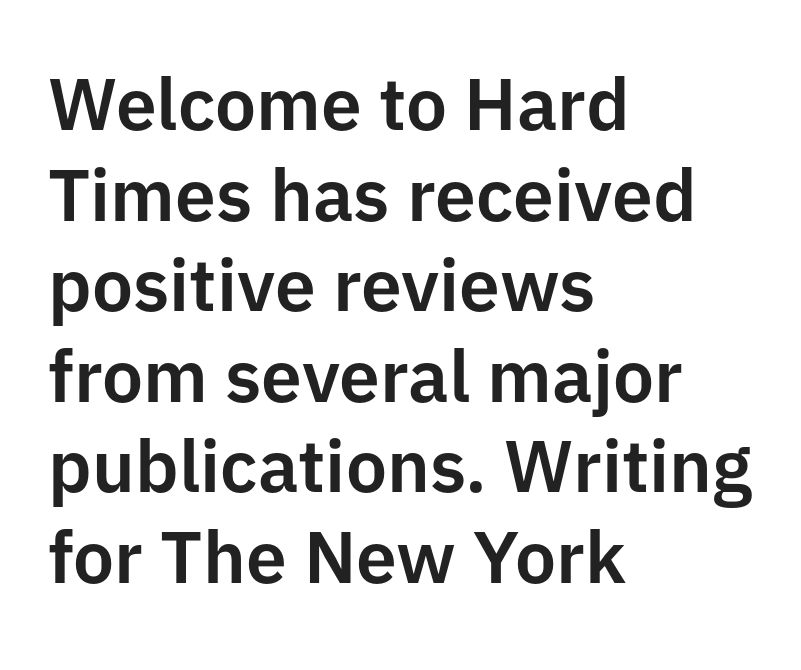
The image shows 73 px sans-serif type, upright; set left-aligned, line spacing 1.24x, normal letter spacing, not underlined; low stroke contrast and a medium x-height.
